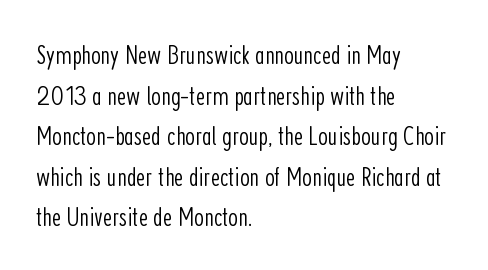
{"serif": "no", "italic": "no", "bold": "no", "weight": "light", "width": "condensed", "stroke_contrast": "low", "x_height": "medium", "monospaced": "no", "underline": "no", "align": "left", "line_spacing": "normal", "line_spacing_ratio": 1.45, "letter_spacing": "normal", "letter_spacing_em": 0.0, "glyph_px": 28}
